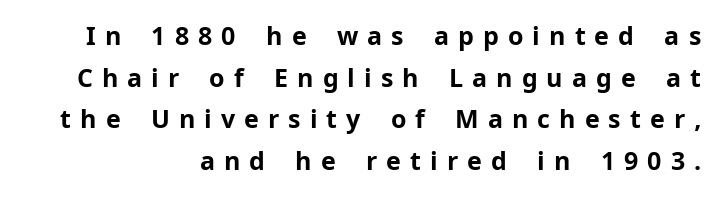
{"italic": "no", "bold": "yes", "underline": "no", "align": "right", "line_spacing": "normal", "line_spacing_ratio": 1.67, "letter_spacing": "wide", "letter_spacing_em": 0.36, "glyph_px": 25}
